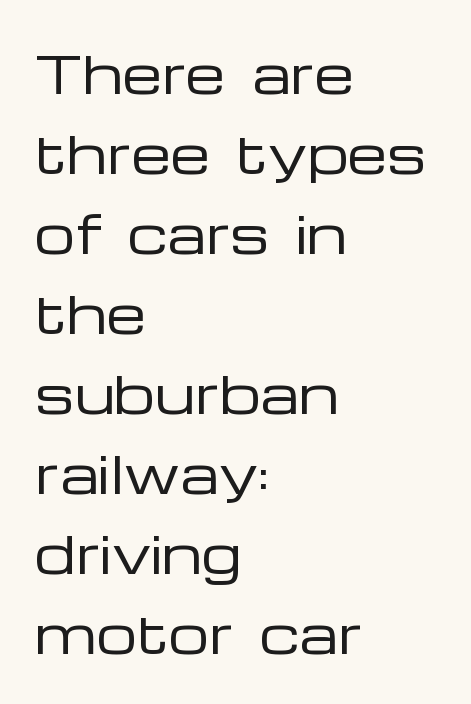
Letter spacing: default. The specimen reads as upright at a glance. Just letters on the line, the space beneath them empty. Note the varied advance widths — an 'i' is clearly narrower than an 'm'. These lines sit exactly where default settings would place them.
